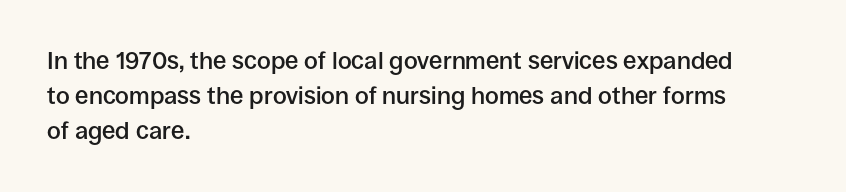
Notice how descenders clear the ascenders below comfortably — that's standard leading. It's the straight-up-and-down kind of type. Horizontally, the lines are justified to the leading edge only. Is the letter spacing exaggerated? No — it looks like the ordinary default. Semibold letterforms, between regular and bold.
